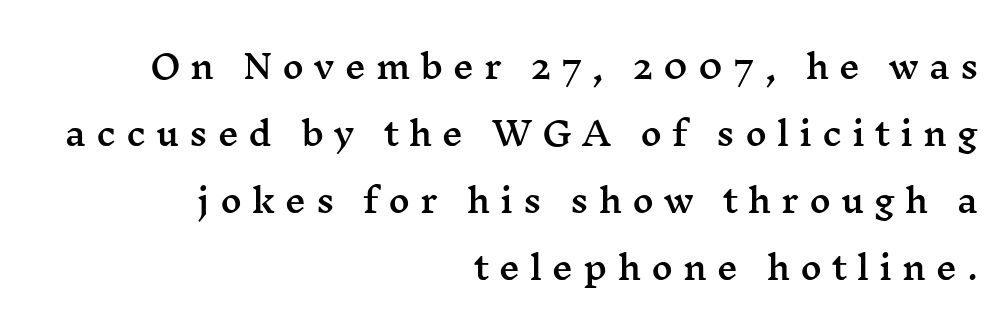
{"serif": "yes", "italic": "no", "width": "wide", "stroke_contrast": "medium", "x_height": "medium", "monospaced": "no", "underline": "no", "align": "right", "line_spacing": "loose", "line_spacing_ratio": 2.03, "letter_spacing": "wide", "letter_spacing_em": 0.3, "glyph_px": 33}
